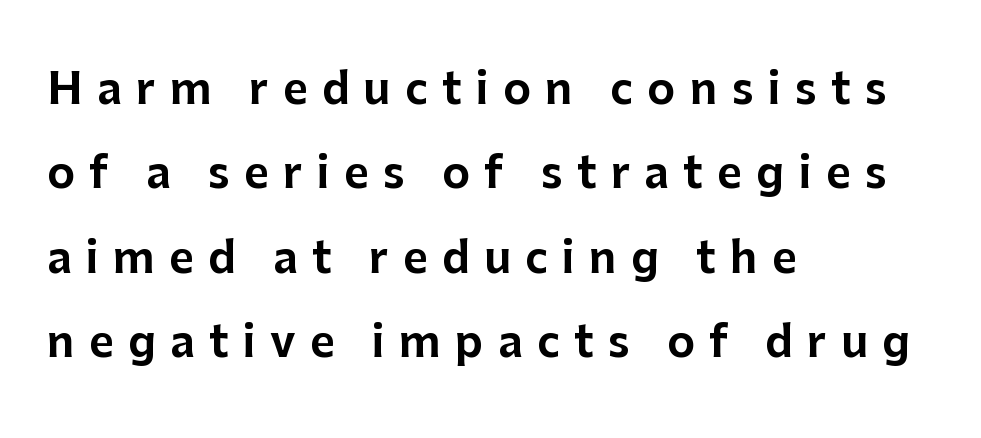
Q: Is the text italic (slanted)? A: No, it is upright.
Q: Is the typeface a serif or a sans-serif typeface? A: Sans-serif.
Q: Is the text underlined? A: No.
Q: How is the paragraph aligned? A: Left-aligned.
Q: Is the spacing between letters normal or unusually wide? A: Unusually wide.
Q: Is the spacing between lines tight, normal or loose? A: Loose.
Q: Width (condensed, normal, or wide)? A: Normal.
Q: Stroke contrast? A: Low.
Q: x-height? A: Medium.
Q: Monospaced? A: No.
